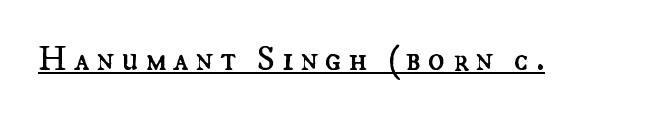
{"italic": "no", "bold": "no", "weight": "regular", "width": "normal", "stroke_contrast": "medium", "x_height": "small", "monospaced": "no", "underline": "yes", "glyph_px": 35}
